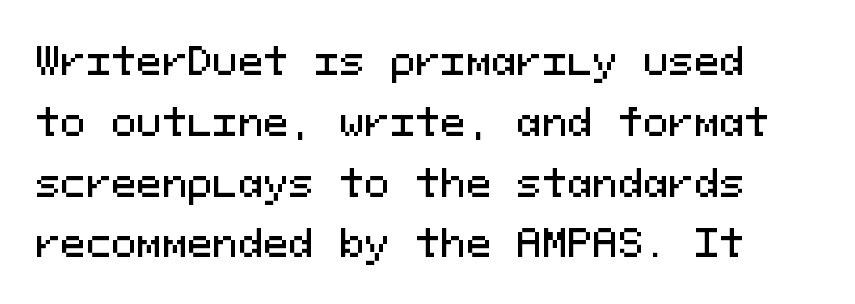
The image shows 38 px sans-serif type, upright, monospaced; set normal line spacing (1.6x), normal letter spacing, not underlined; medium stroke contrast and a medium x-height.
